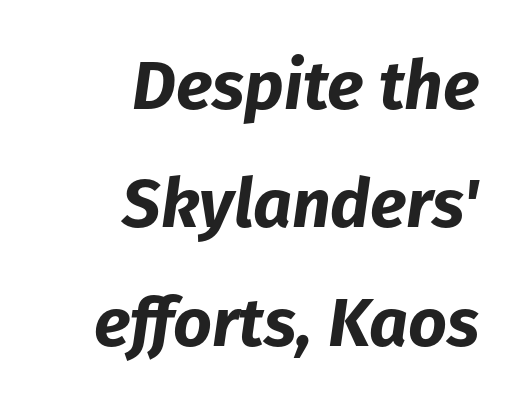
{"italic": "yes", "lean": "right", "slant_degrees": 8, "bold": "yes", "weight": "bold", "width": "normal", "stroke_contrast": "low", "x_height": "medium", "monospaced": "no", "underline": "no", "align": "right", "line_spacing_ratio": 1.74, "letter_spacing": "normal", "letter_spacing_em": 0.0, "glyph_px": 68}
